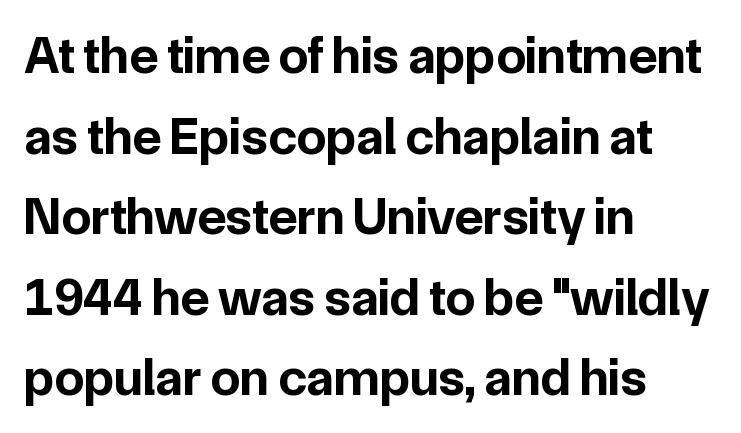
{"serif": "no", "italic": "no", "bold": "yes", "weight": "bold", "width": "normal", "stroke_contrast": "low", "x_height": "medium", "monospaced": "no", "underline": "no", "align": "left", "line_spacing": "normal", "line_spacing_ratio": 1.52, "letter_spacing": "normal", "letter_spacing_em": 0.0, "glyph_px": 53}
